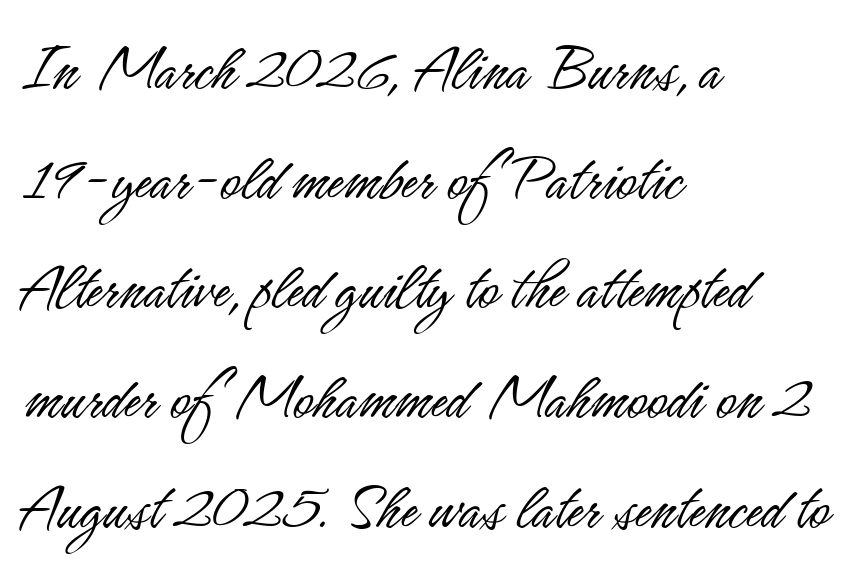
Visually the block forms a straight wall on the left and a jagged coastline on the right. There is no visible air inserted between adjacent glyphs. Underline: absent. The letters carry no serifs — their stems end cleanly without finishing strokes.
